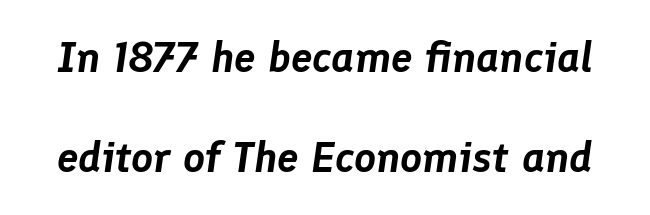
The image shows 43 px text type, italic (leaning right); set loose line spacing (2.33x), normal letter spacing, not underlined; low stroke contrast and a medium x-height.
